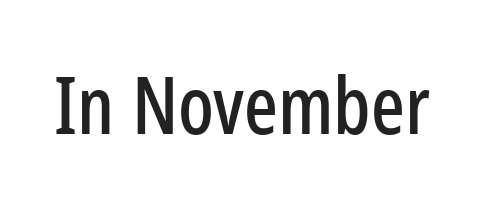
{"serif": "no", "italic": "no", "width": "condensed", "stroke_contrast": "low", "x_height": "medium", "monospaced": "no", "underline": "no", "letter_spacing": "normal", "letter_spacing_em": 0.0, "glyph_px": 79}
